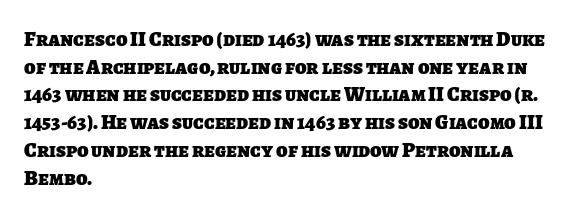
{"bold": "yes", "underline": "no", "align": "left", "line_spacing": "normal", "line_spacing_ratio": 1.32, "letter_spacing": "normal", "letter_spacing_em": 0.0, "glyph_px": 21}
